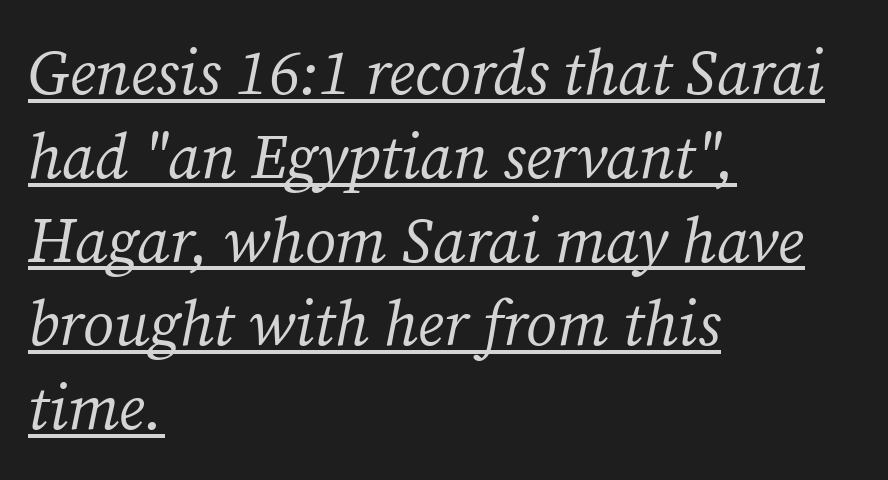
The image shows 63 px regular-weight serif type, italic (leaning right); set left-aligned, normal line spacing (1.33x), normal letter spacing, underlined; medium stroke contrast and a medium x-height.
